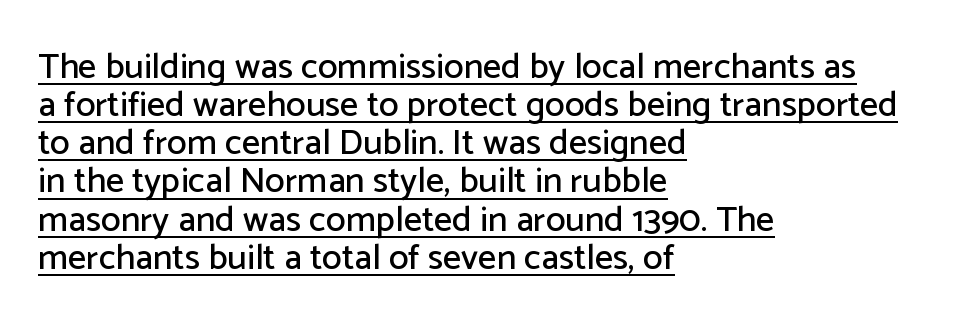
The space between consecutive lines is stingy. Character widths vary here, with narrow letters taking less room than wide ones. This is the regular roman posture of the typeface. Grotesque or geometric, the face here clearly has no serifs.
